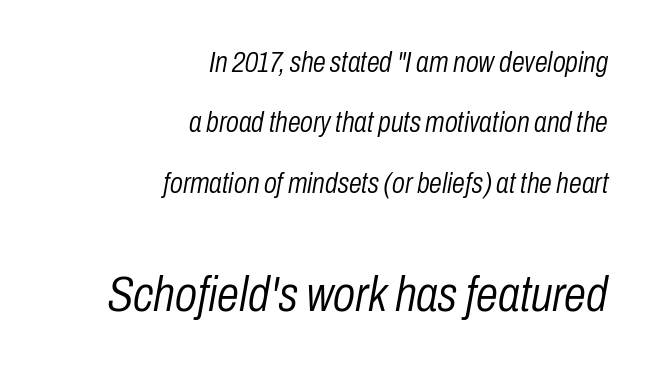
Q: Is the text bold? A: No.
Q: Is the text italic (slanted)? A: Yes, it leans right by about 10 degrees.
Q: Is the text underlined? A: No.
Q: How is the paragraph aligned? A: Right-aligned.
Q: Is the spacing between letters normal or unusually wide? A: Normal.
Q: Is the spacing between lines tight, normal or loose? A: Loose.
Q: Which block of text is set in a larger size, the first (top) or the second (bottom)? A: The second (bottom) one.
Q: Width (condensed, normal, or wide)? A: Condensed.
Q: Stroke contrast? A: Low.
Q: x-height? A: Medium.
Q: Monospaced? A: No.
